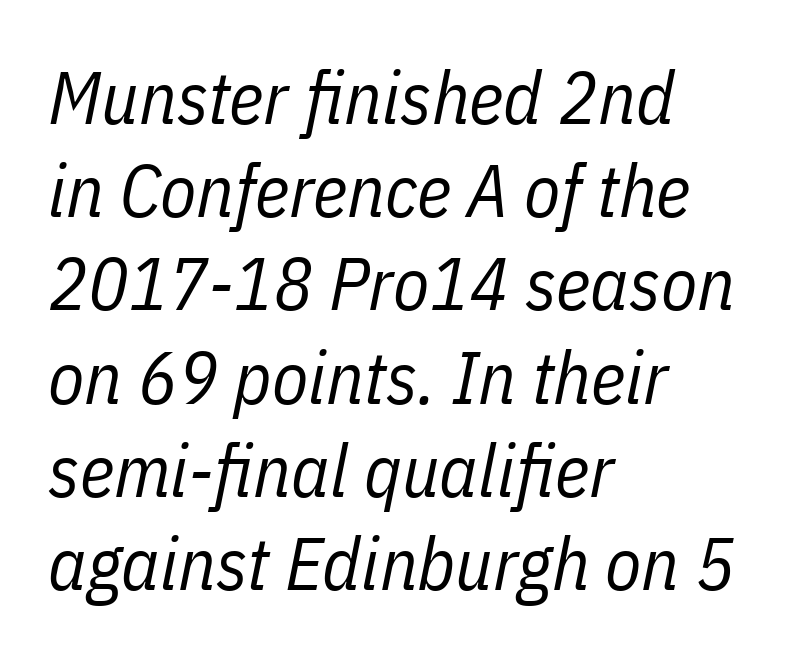
The image shows 74 px regular-weight, condensed type, italic (leaning right); set left-aligned, normal line spacing (1.26x), normal letter spacing, not underlined; low stroke contrast and a medium x-height.
